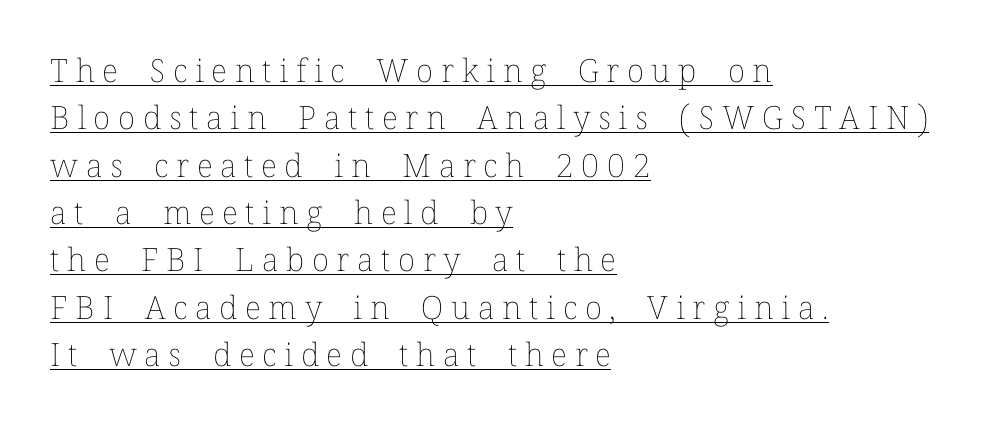
The image shows 32 px thin type, upright; set left-aligned, normal line spacing (1.48x), unusually wide letter spacing (+0.24 em), underlined; low stroke contrast and a medium x-height.
